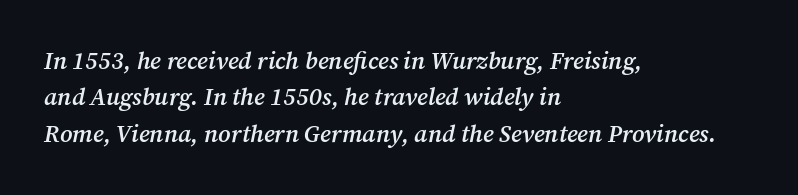
The image shows 24 px text type, italic (leaning right); set left-aligned, normal line spacing (1.52x), normal letter spacing, not underlined.
